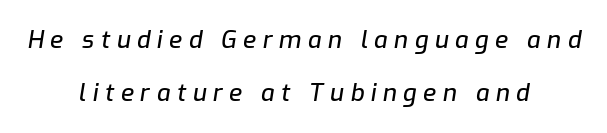
Q: Is the text italic (slanted)? A: Yes, it leans right by about 9 degrees.
Q: Is the text underlined? A: No.
Q: How is the paragraph aligned? A: Centered.
Q: Is the spacing between letters normal or unusually wide? A: Unusually wide.
Q: Is the spacing between lines tight, normal or loose? A: Loose.
